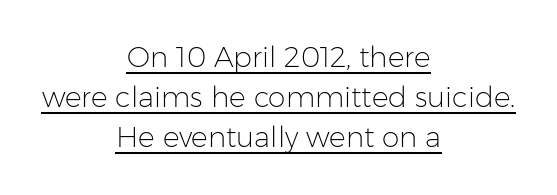
Q: Is the text bold? A: No.
Q: Is the text italic (slanted)? A: No, it is upright.
Q: Is the typeface a serif or a sans-serif typeface? A: Sans-serif.
Q: Is the text underlined? A: Yes.
Q: How is the paragraph aligned? A: Centered.
Q: Is the spacing between letters normal or unusually wide? A: Normal.
Q: Is the spacing between lines tight, normal or loose? A: Normal.
Q: Width (condensed, normal, or wide)? A: Normal.
Q: Stroke contrast? A: Low.
Q: x-height? A: Medium.
Q: Monospaced? A: No.
